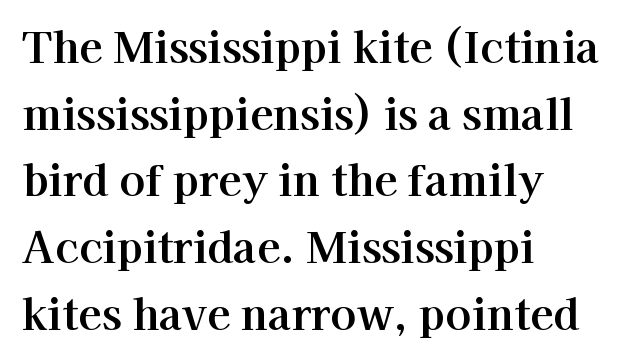
The image shows 43 px serif type, upright; set left-aligned, normal line spacing (1.55x), normal letter spacing, not underlined; high stroke contrast and a medium x-height.
